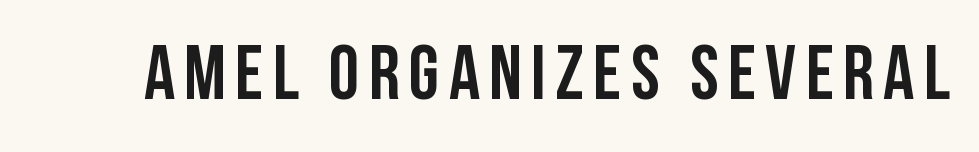
The image shows 77 px condensed sans-serif type, upright; set not underlined; low stroke contrast and a large x-height.
